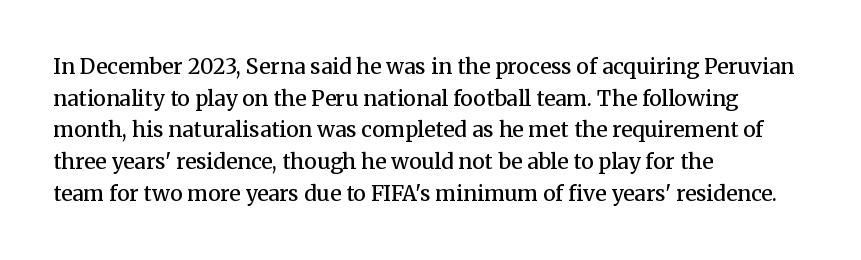
{"italic": "no", "bold": "semi", "underline": "no", "align": "left", "line_spacing": "normal", "line_spacing_ratio": 1.51, "letter_spacing": "normal", "letter_spacing_em": 0.0, "glyph_px": 21}
